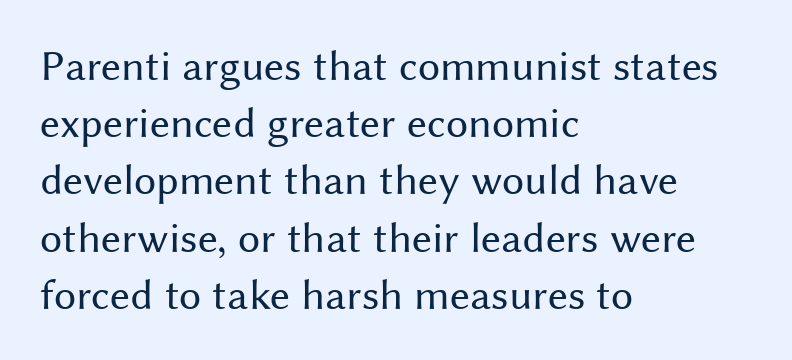
Any mark beneath the type? The region is blank. The letters look calm and open, with moderate or lighter stems. Vertical spacing — default. These lines are rendered in a variable-pitch font. I'd call this a sans setting — the letters go barefoot.
